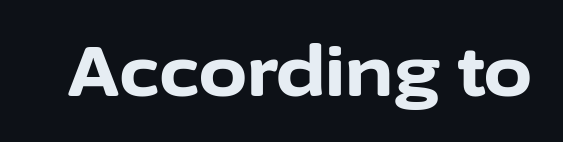
Q: Is the text bold? A: Yes.
Q: Is the text italic (slanted)? A: No, it is upright.
Q: Is the typeface a serif or a sans-serif typeface? A: Sans-serif.
Q: Is the text underlined? A: No.
Q: Is the spacing between letters normal or unusually wide? A: Normal.
Q: Width (condensed, normal, or wide)? A: Normal.
Q: Stroke contrast? A: Low.
Q: x-height? A: Medium.
Q: Monospaced? A: No.
